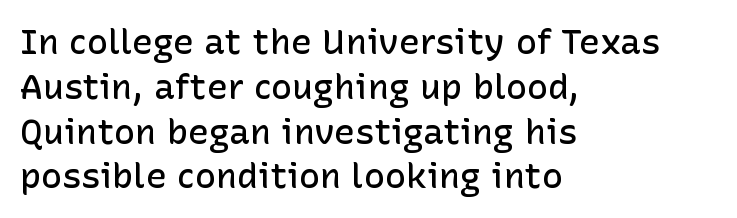
Spacing verdict: proportional, widths tailored to each character. What's the leading like? Ordinary, nothing unusual. The passage shown has conventional tracking throughout. Set as a demibold, roughly 600 on the weight scale. Plain, unruled lines of type. Designer's note — italics off, roman on.
